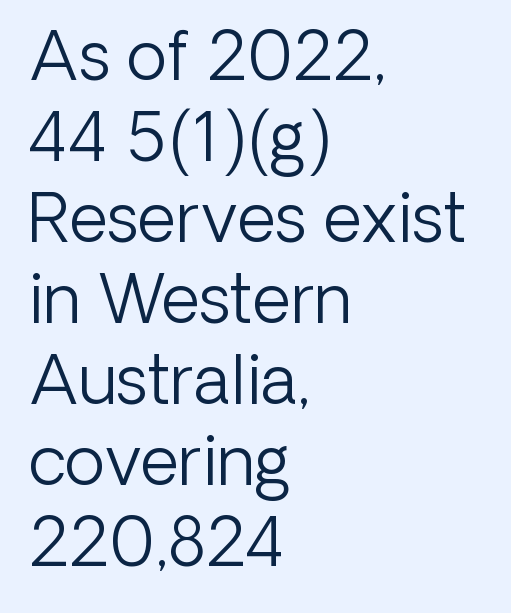
{"serif": "no", "italic": "no", "bold": "no", "weight": "light", "width": "normal", "stroke_contrast": "low", "x_height": "medium", "monospaced": "no", "underline": "no", "align": "left", "line_spacing_ratio": 1.21, "letter_spacing": "normal", "letter_spacing_em": 0.0, "glyph_px": 67}
